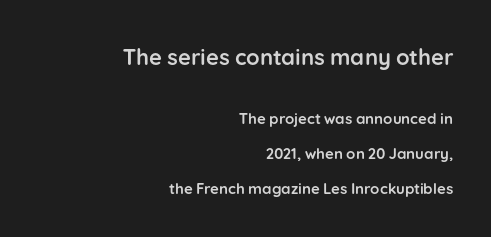
The image shows 22 px bold type, upright; set right-aligned, loose line spacing (2.31x), normal letter spacing, not underlined; the first (top) block is 1.47x larger.
